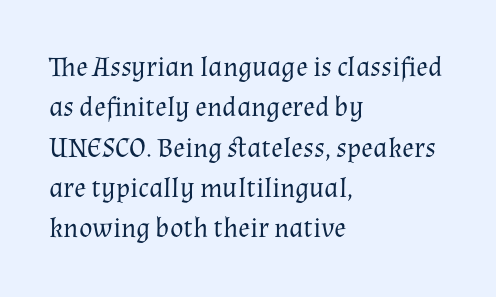
Q: Is the text bold? A: No.
Q: Is the text italic (slanted)? A: No, it is upright.
Q: Is the typeface a serif or a sans-serif typeface? A: Serif.
Q: Is the text underlined? A: No.
Q: How is the paragraph aligned? A: Left-aligned.
Q: Is the spacing between letters normal or unusually wide? A: Normal.
Q: Is the spacing between lines tight, normal or loose? A: Normal.
Q: Width (condensed, normal, or wide)? A: Normal.
Q: Stroke contrast? A: Medium.
Q: x-height? A: Medium.
Q: Monospaced? A: No.
